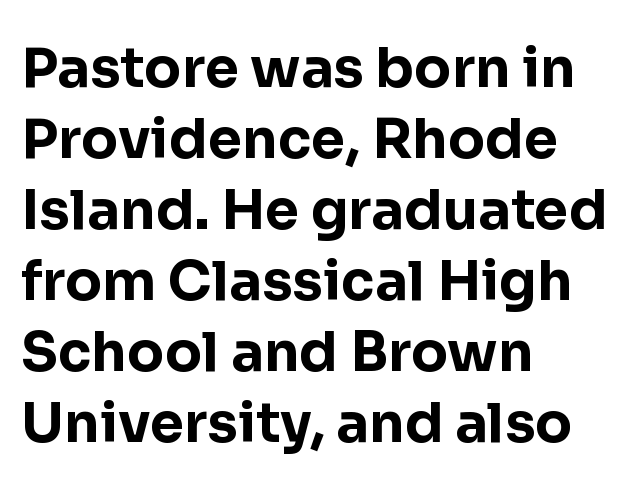
Where is the straight margin? On the left. Varying glyph widths throughout — classic text-font behaviour. Line spacing here is normal. In terms of posture, this sample is upright. Tracking value appears to be zero — textbook default spacing. Note: no serifs on the glyphs.
